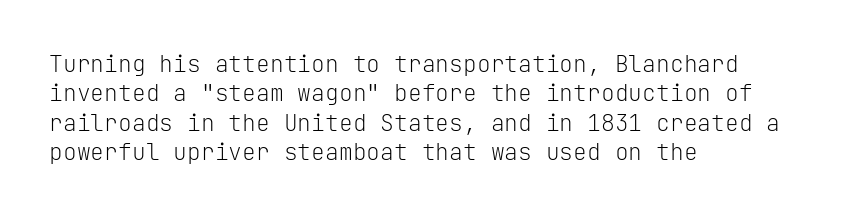
The image shows 23 px text type, upright; set left-aligned, normal line spacing (1.28x), normal letter spacing, not underlined.
